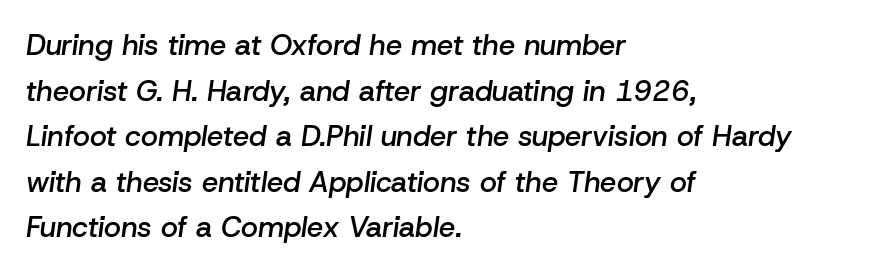
The image shows 29 px semibold type, italic (leaning right); set left-aligned, normal line spacing (1.57x), normal letter spacing, not underlined; low stroke contrast and a medium x-height.
